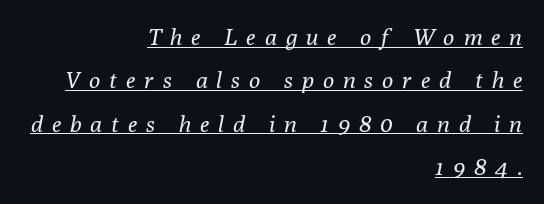
The ragged edge is on the left, which tells us the setting is flush right. Weight class: somewhere from thin through regular. A continuous stroke trails under the words, as in a hyperlink. The text carries the slant typical of an italic or oblique font. Here the glyphs are tracked loosely, breaking word shapes into spaced letters.
